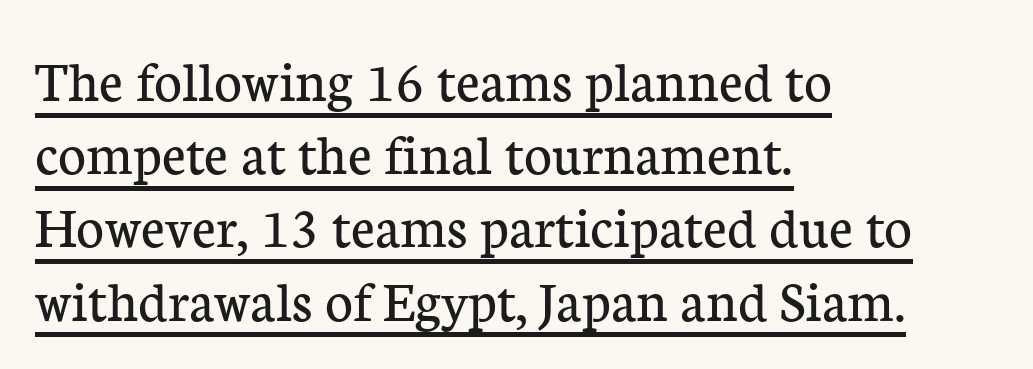
The image shows 60 px regular-weight serif type, upright; set left-aligned, line spacing 1.22x, normal letter spacing, underlined; low stroke contrast and a medium x-height.
